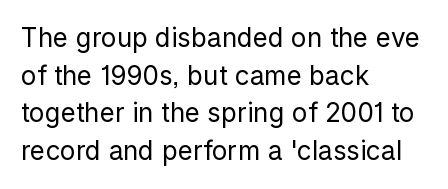
Q: Is the text bold? A: No.
Q: Is the text italic (slanted)? A: No, it is upright.
Q: Is the text underlined? A: No.
Q: How is the paragraph aligned? A: Left-aligned.
Q: Is the spacing between letters normal or unusually wide? A: Normal.
Q: Is the spacing between lines tight, normal or loose? A: Normal.
